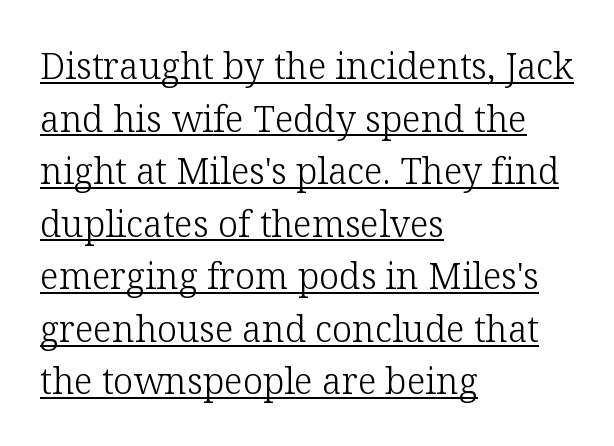
{"serif": "yes", "italic": "no", "bold": "no", "weight": "light", "width": "normal", "stroke_contrast": "low", "x_height": "medium", "monospaced": "no", "underline": "yes", "align": "left", "line_spacing": "normal", "line_spacing_ratio": 1.46, "letter_spacing": "normal", "letter_spacing_em": 0.0, "glyph_px": 36}
